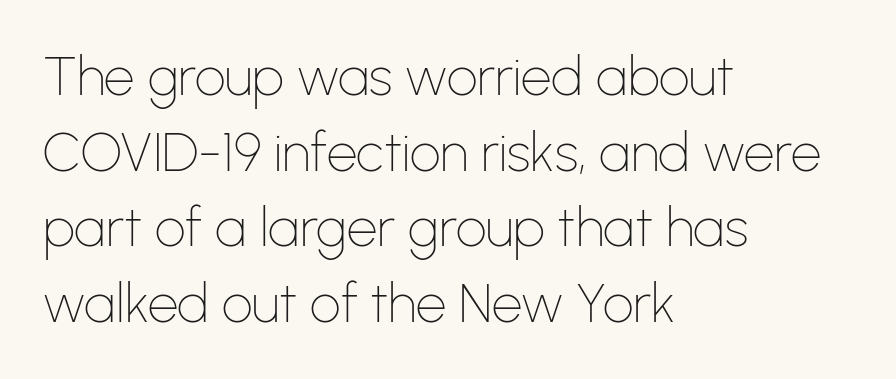
{"serif": "no", "italic": "no", "bold": "no", "weight": "thin", "width": "normal", "stroke_contrast": "low", "x_height": "medium", "monospaced": "no", "underline": "no", "align": "left", "line_spacing": "normal", "line_spacing_ratio": 1.4, "letter_spacing": "normal", "letter_spacing_em": 0.0, "glyph_px": 54}
